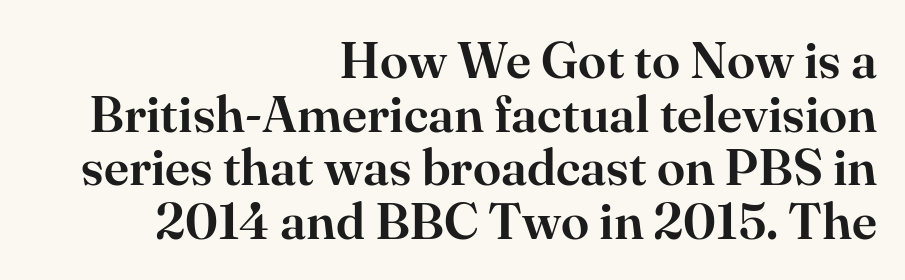
The image shows 51 px serif type, upright; set right-aligned, tight line spacing (1.05x), normal letter spacing, not underlined; high stroke contrast and a small x-height.
